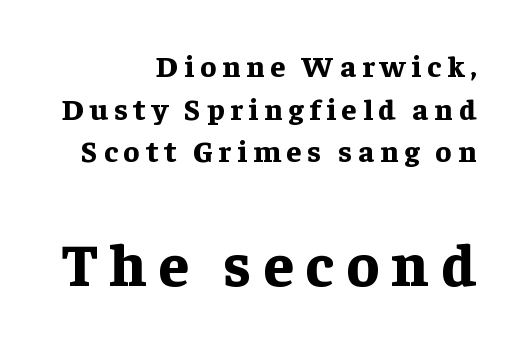
{"serif": "yes", "italic": "no", "bold": "yes", "weight": "bold", "width": "normal", "stroke_contrast": "low", "x_height": "medium", "monospaced": "no", "underline": "no", "align": "right", "line_spacing": "normal", "line_spacing_ratio": 1.42, "letter_spacing": "wide", "letter_spacing_em": 0.2, "larger_block": "second", "size_ratio": 2.03, "glyph_px": 61}
